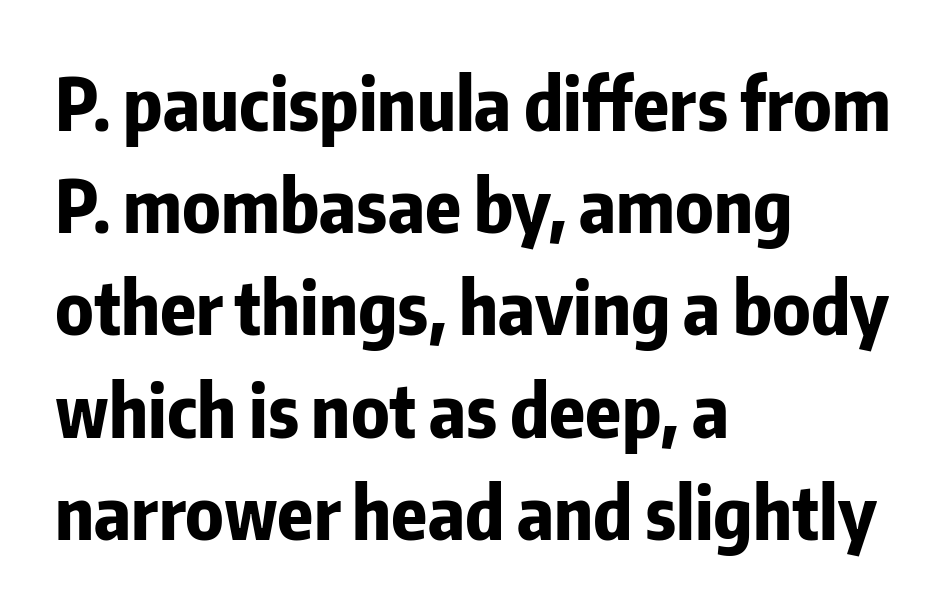
The image shows 73 px bold, condensed sans-serif type, upright; set left-aligned, normal line spacing (1.4x), normal letter spacing, not underlined; low stroke contrast and a medium x-height.
